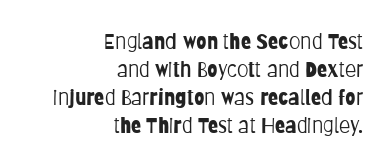
The image shows 21 px text type, upright; set right-aligned, normal line spacing (1.34x), normal letter spacing, not underlined.
